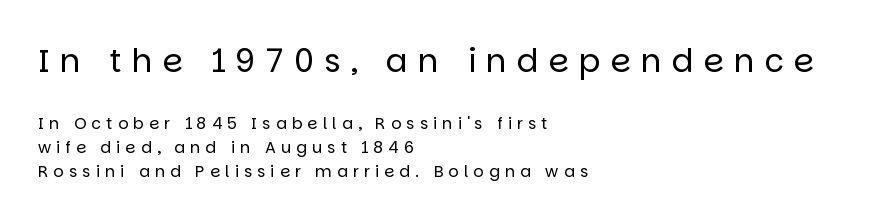
The image shows 32 px regular-weight sans-serif type, upright; set left-aligned, normal line spacing (1.51x), unusually wide letter spacing (+0.32 em), not underlined; the first (top) block is 2.0x larger; low stroke contrast and a large x-height.
